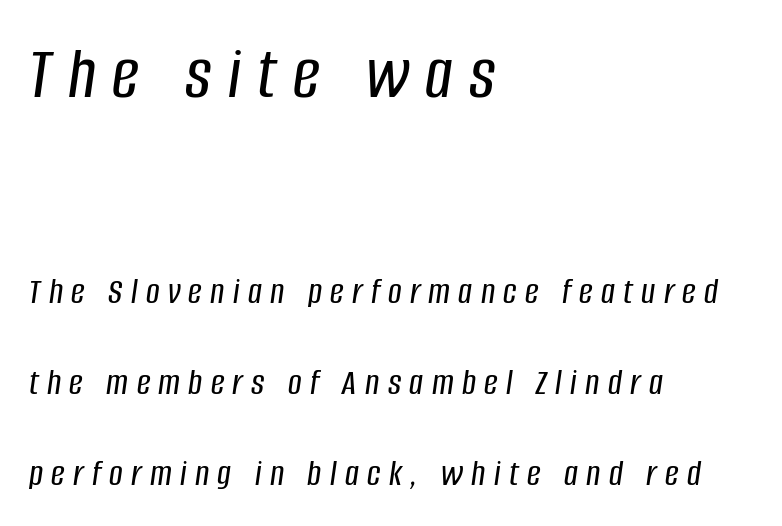
Q: Is the text italic (slanted)? A: Yes, it leans right by about 8 degrees.
Q: Is the text underlined? A: No.
Q: How is the paragraph aligned? A: Left-aligned.
Q: Is the spacing between letters normal or unusually wide? A: Unusually wide.
Q: Is the spacing between lines tight, normal or loose? A: Loose.
Q: Which block of text is set in a larger size, the first (top) or the second (bottom)? A: The first (top) one.
Q: Width (condensed, normal, or wide)? A: Condensed.
Q: Stroke contrast? A: Low.
Q: x-height? A: Large.
Q: Monospaced? A: No.
